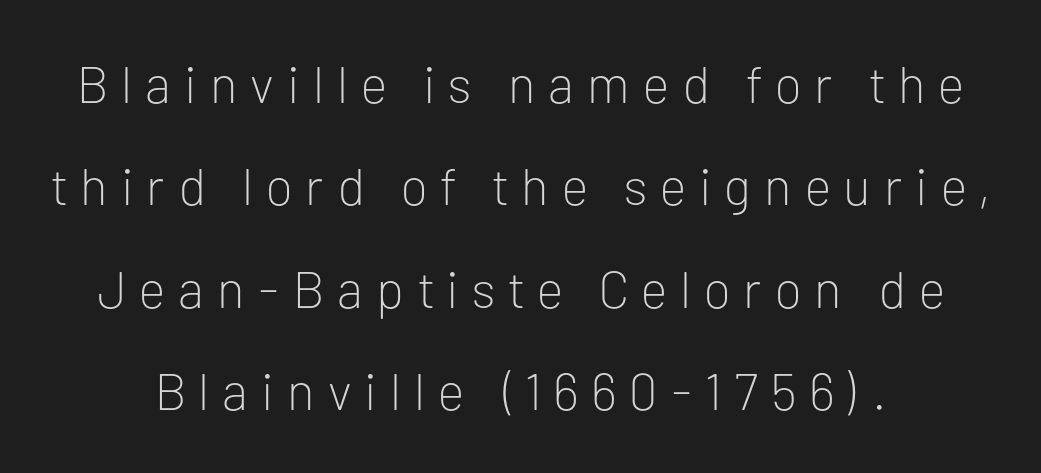
Q: Is the text bold? A: No.
Q: Is the text italic (slanted)? A: No, it is upright.
Q: Is the typeface a serif or a sans-serif typeface? A: Sans-serif.
Q: Is the text underlined? A: No.
Q: How is the paragraph aligned? A: Centered.
Q: Is the spacing between letters normal or unusually wide? A: Unusually wide.
Q: Is the spacing between lines tight, normal or loose? A: Loose.
Q: Width (condensed, normal, or wide)? A: Normal.
Q: Stroke contrast? A: Low.
Q: x-height? A: Medium.
Q: Monospaced? A: No.
